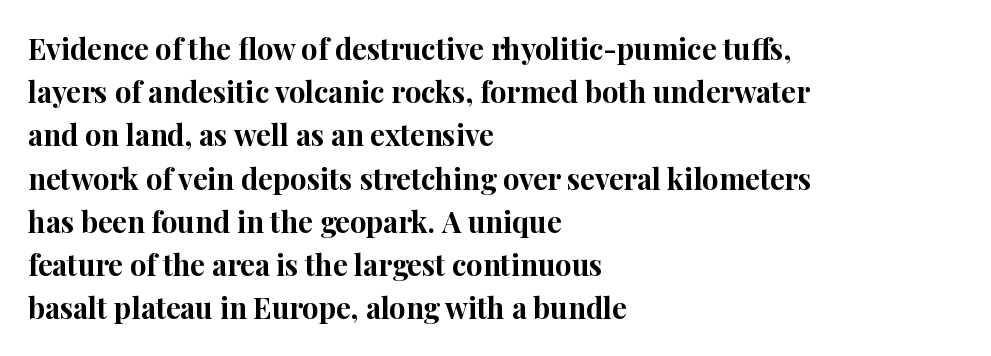
{"serif": "yes", "italic": "no", "bold": "yes", "weight": "bold", "width": "normal", "stroke_contrast": "high", "x_height": "medium", "monospaced": "no", "underline": "no", "align": "left", "line_spacing": "normal", "line_spacing_ratio": 1.49, "letter_spacing": "normal", "letter_spacing_em": 0.0, "glyph_px": 29}
